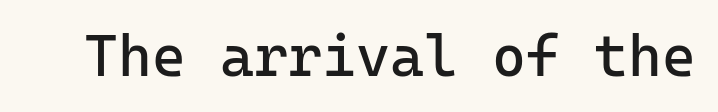
Q: Is the text bold? A: No.
Q: Is the text italic (slanted)? A: No, it is upright.
Q: Is the typeface a serif or a sans-serif typeface? A: Sans-serif.
Q: Is the text underlined? A: No.
Q: Is the spacing between letters normal or unusually wide? A: Normal.
Q: Width (condensed, normal, or wide)? A: Normal.
Q: Stroke contrast? A: Low.
Q: x-height? A: Medium.
Q: Monospaced? A: Yes.
